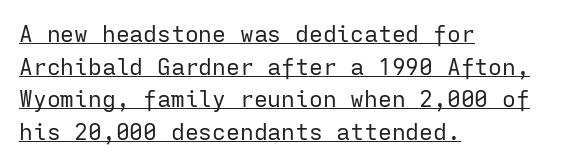
Short and long lines alike share a common starting point at left. A typesetter would call this leading conventional body-copy spacing. Inter-character spacing is left at the font's built-in metrics. Bold? No — there's no thickening of the strokes. The font's upright variant was chosen for this text. The words here are underlined.
